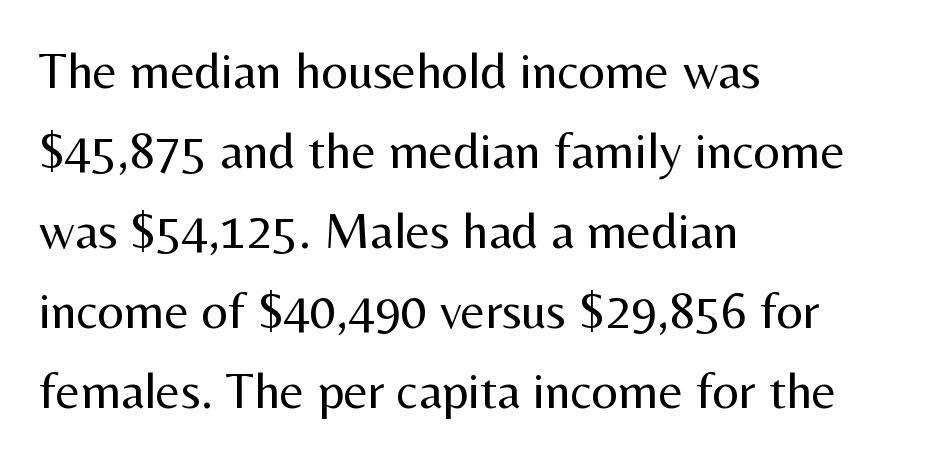
Does extra space separate the letters? No, they use regular spacing. Stroke thickness stays within the range of a standard reading face or lighter. Underline: absent. It's the straight-up-and-down kind of type. All the whitespace from short lines collects on the right.
